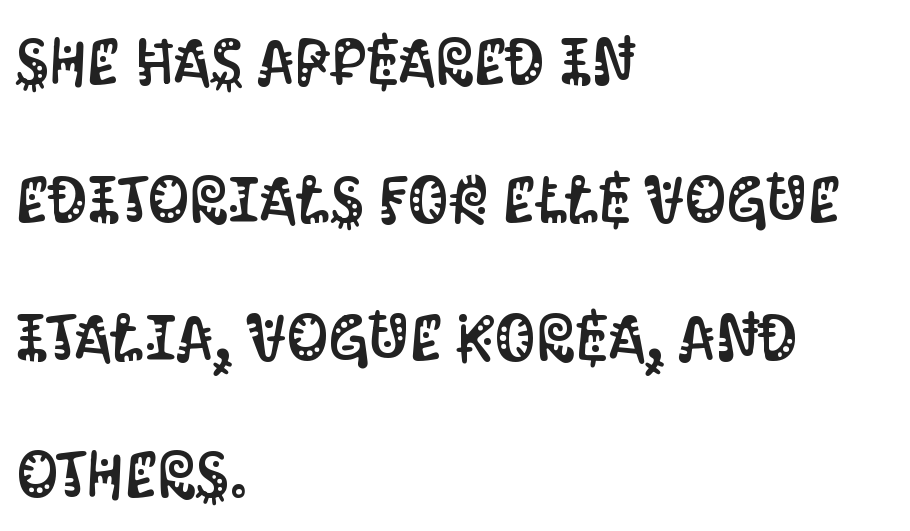
The image shows 65 px condensed sans-serif type, upright; set left-aligned, loose line spacing (2.12x), normal letter spacing, not underlined; medium stroke contrast and a large x-height.
